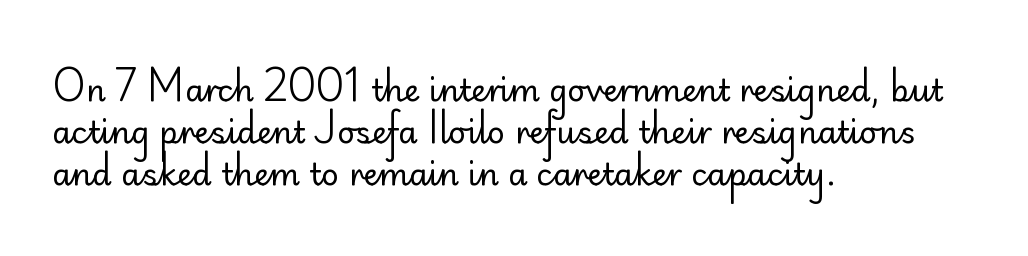
Upright lettering throughout. The rows are spaced the way most documents space them. The letters look calm and open, with moderate or lighter stems. Are there feet on the stems? There aren't — it's a sans. The letters advance in unequal steps, a hallmark of proportional type. Default kerning and tracking; the words read as compact shapes.
